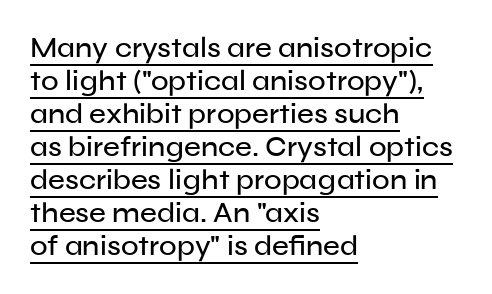
{"serif": "no", "italic": "no", "width": "normal", "stroke_contrast": "low", "x_height": "medium", "monospaced": "no", "underline": "yes", "align": "left", "line_spacing": "tight", "line_spacing_ratio": 1.14, "letter_spacing": "normal", "letter_spacing_em": 0.0, "glyph_px": 29}
